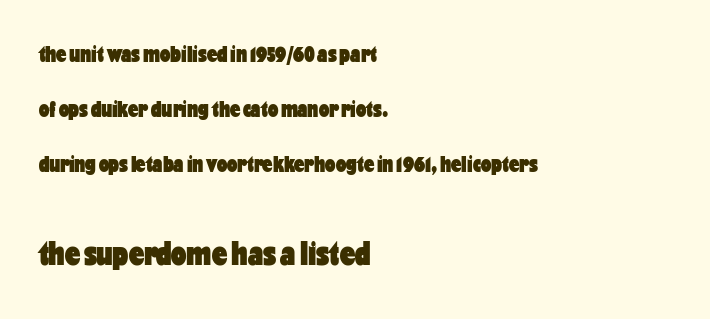
Quick note: underline off. Every character sits straight up, as roman type does. Baseline-to-baseline distance is far greater than the letter height. The setting favours the left margin, as ordinary paragraphs usually do. Students, this is bold: see how much ink each stroke carries.
